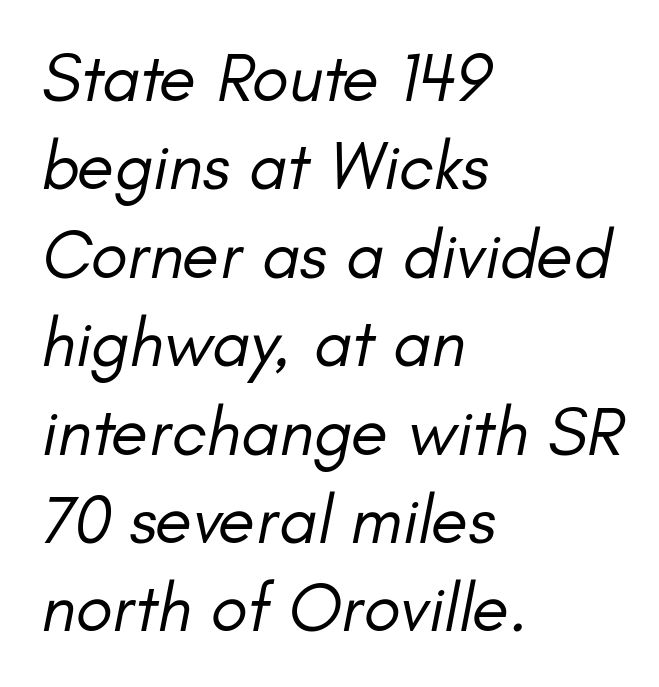
The image shows 68 px regular-weight type, italic (leaning right); set left-aligned, normal line spacing (1.3x), normal letter spacing, not underlined; low stroke contrast and a small x-height.
